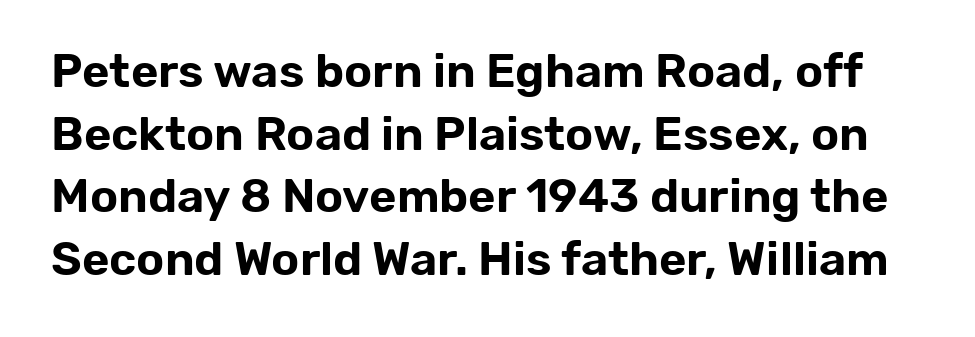
Q: Is the text italic (slanted)? A: No, it is upright.
Q: Is the typeface a serif or a sans-serif typeface? A: Sans-serif.
Q: Is the text underlined? A: No.
Q: Is the spacing between letters normal or unusually wide? A: Normal.
Q: Is the spacing between lines tight, normal or loose? A: Normal.
Q: Width (condensed, normal, or wide)? A: Normal.
Q: Stroke contrast? A: Low.
Q: x-height? A: Medium.
Q: Monospaced? A: No.
